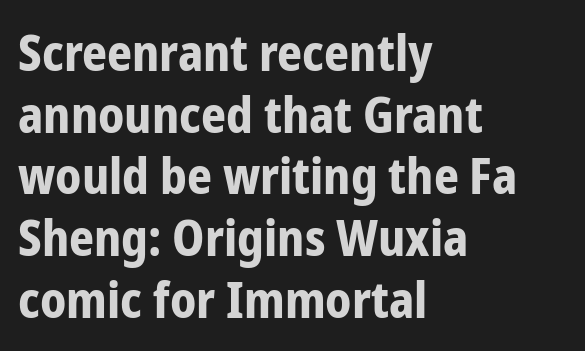
The image shows 49 px bold, condensed sans-serif type, upright; set left-aligned, normal line spacing (1.26x), normal letter spacing, not underlined; low stroke contrast and a medium x-height.
